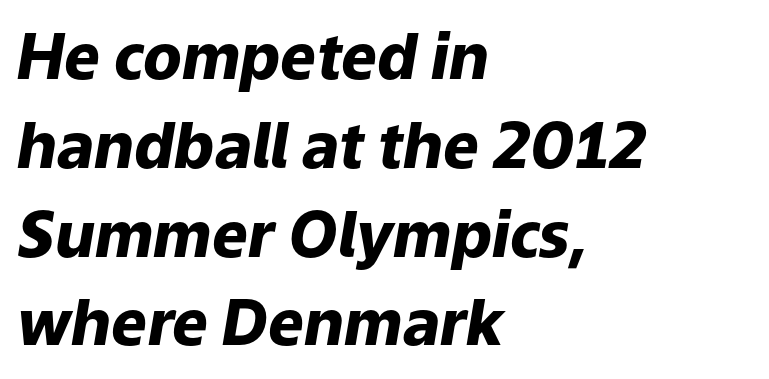
{"italic": "yes", "lean": "right", "slant_degrees": 9, "bold": "yes", "weight": "heavy", "width": "normal", "stroke_contrast": "low", "x_height": "medium", "monospaced": "no", "underline": "no", "align": "left", "line_spacing": "normal", "line_spacing_ratio": 1.41, "letter_spacing": "normal", "letter_spacing_em": 0.0, "glyph_px": 63}
